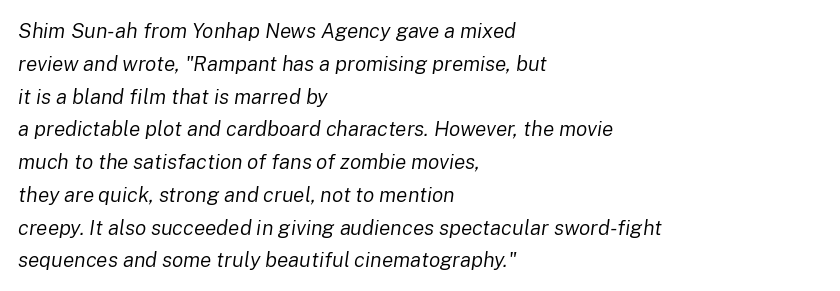
The image shows 21 px text type, italic (leaning right); set left-aligned, normal line spacing (1.56x), normal letter spacing, not underlined.
